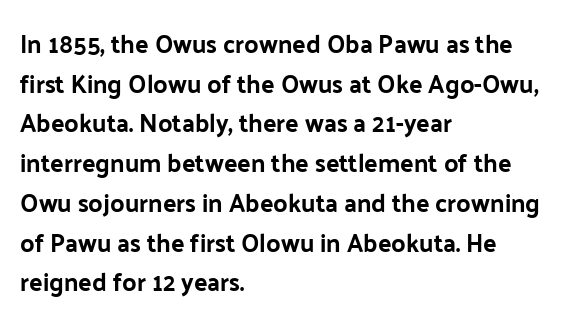
Words appear dense and cohesive because spacing is normal. Italic? Not at all — the glyphs are vertical. Horizontally, the lines are justified to the leading edge only. Leading matches the norm, producing a regular column. Each row of text sits above clean, open space.
